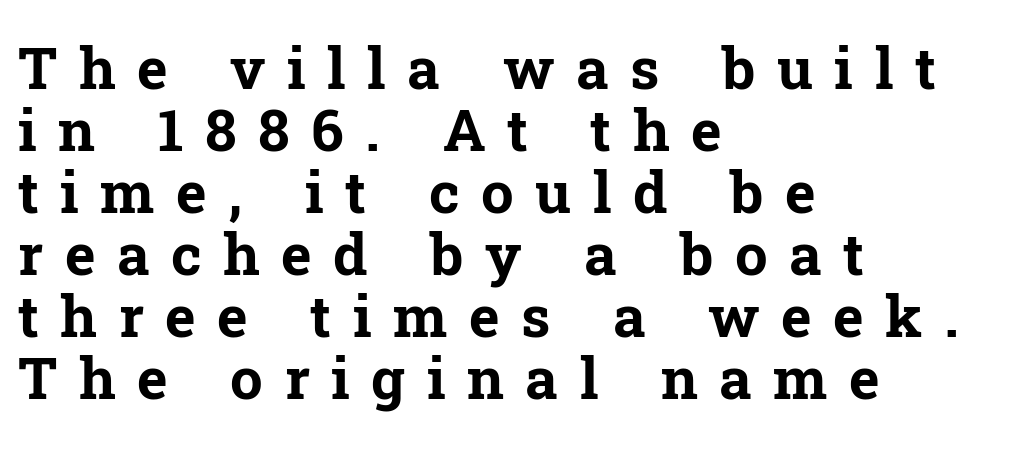
Think of a printed novel: that variable character pitch is what you see here. The type is letterspaced generously, with wide tracking. Compared with typical paragraphs, the rows here are closer together. Stroke terminals: seriffed. The words here are not underlined.
